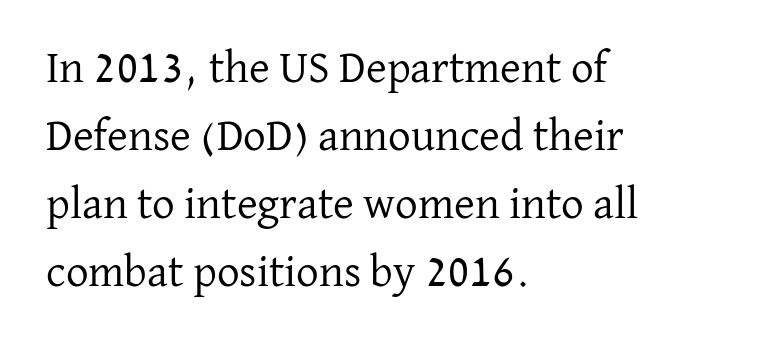
Every stem runs plumb, perpendicular to the baseline. Honestly, the row spacing looks completely unremarkable. Little horizontal feet cap the strokes, marking this as serif type. Caption: face not bold, strokes unweighted. Each letter keeps its own natural width here, so spacing adapts to shape. The gaps between neighbouring characters are ordinary and unremarkable.
